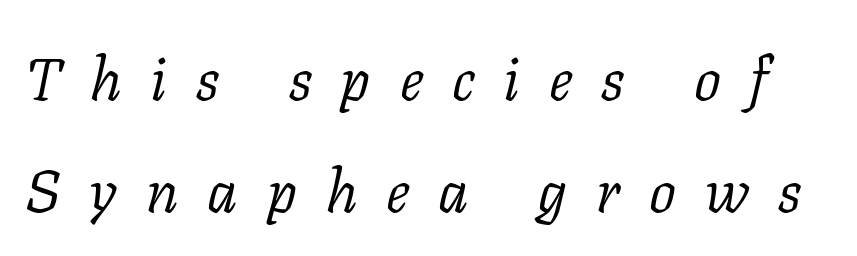
The text carries the slant typical of an italic or oblique font. Summary of weight: not heavy and not bold. Plain, unruled lines of type. Each letter keeps its own natural width here, so spacing adapts to shape. Inter-character spacing is expanded well beyond the font's built-in metrics.
